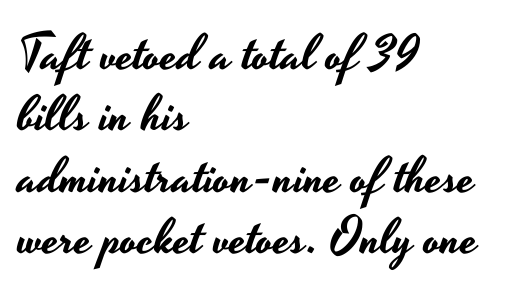
Q: Is the text italic (slanted)? A: Yes.
Q: Is the typeface a serif or a sans-serif typeface? A: Sans-serif.
Q: Is the text underlined? A: No.
Q: How is the paragraph aligned? A: Left-aligned.
Q: Is the spacing between letters normal or unusually wide? A: Normal.
Q: Width (condensed, normal, or wide)? A: Wide.
Q: Stroke contrast? A: Low.
Q: x-height? A: Small.
Q: Monospaced? A: No.
